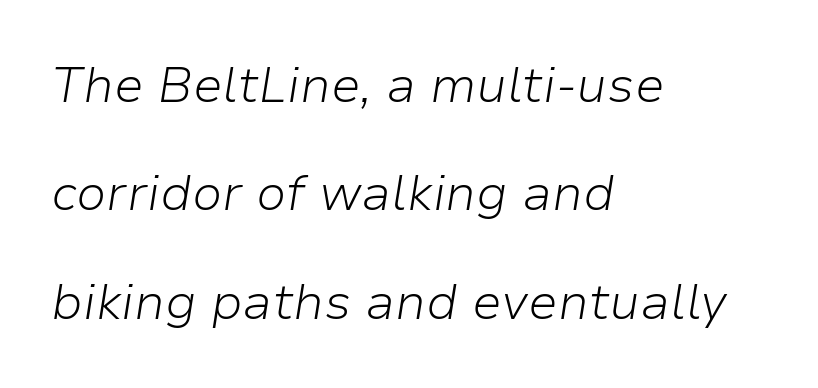
Counters stay open thanks to moderate or lighter strokes. This sample has the flowing, uneven cadence of proportional lettering. Teacher's note: observe the even left margin — that is flush-left alignment. The foot of each line stays bare and open. Spacing between characters is what you'd get straight out of the box.
